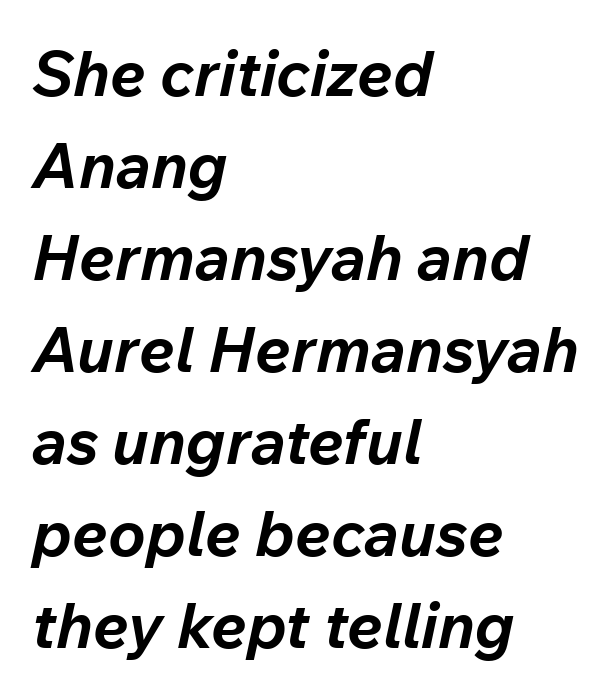
Strokes here are thick enough to call this a true bold. One glance says typical: line gaps are just what's usual. Posture: slanted. Beneath every word, the page is bare. Default kerning and tracking; the words read as compact shapes. The typesetter chose a ragged-right arrangement here.
